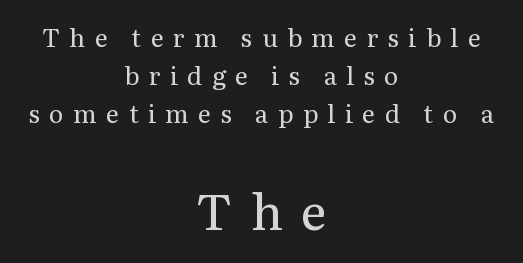
Examine the stroke ends and you'll spot serifs. The type is letterspaced generously, with wide tracking. Visually the block forms a symmetrical silhouette, jagged on both flanks. Reading down the column, the eye jumps a familiar distance to each next line. This is roman type, the default non-slanted kind. No extra ink here — the face is not bold.
